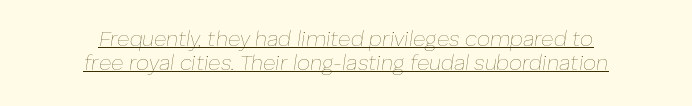
{"italic": "yes", "lean": "right", "slant_degrees": 8, "bold": "no", "underline": "yes", "align": "center", "line_spacing": "tight", "line_spacing_ratio": 1.12, "letter_spacing": "normal", "letter_spacing_em": 0.0, "glyph_px": 21}
